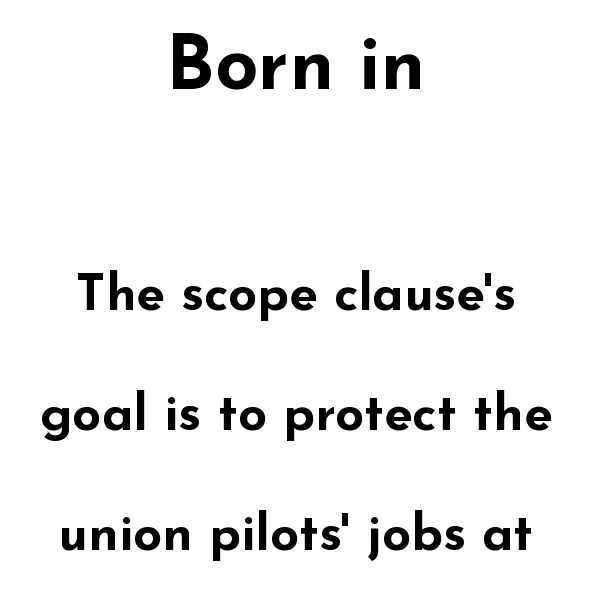
{"serif": "no", "italic": "no", "bold": "yes", "weight": "bold", "width": "wide", "stroke_contrast": "low", "x_height": "small", "monospaced": "no", "underline": "no", "align": "center", "line_spacing": "loose", "line_spacing_ratio": 2.35, "letter_spacing": "normal", "letter_spacing_em": 0.0, "larger_block": "first", "size_ratio": 1.49, "glyph_px": 76}
